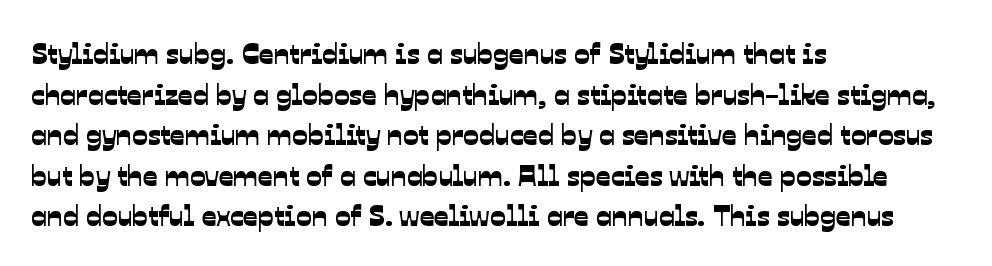
Q: Is the typeface a serif or a sans-serif typeface? A: Sans-serif.
Q: Is the text underlined? A: No.
Q: How is the paragraph aligned? A: Left-aligned.
Q: Is the spacing between letters normal or unusually wide? A: Normal.
Q: Is the spacing between lines tight, normal or loose? A: Normal.
Q: Width (condensed, normal, or wide)? A: Normal.
Q: Stroke contrast? A: Low.
Q: x-height? A: Medium.
Q: Monospaced? A: No.
